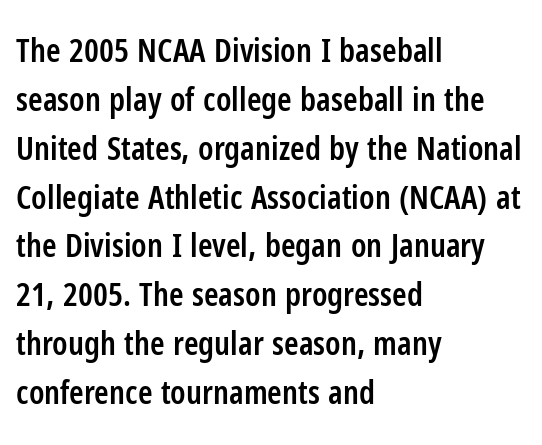
Q: Is the text bold? A: Semi-bold.
Q: Is the text italic (slanted)? A: No, it is upright.
Q: Is the typeface a serif or a sans-serif typeface? A: Sans-serif.
Q: Is the text underlined? A: No.
Q: How is the paragraph aligned? A: Left-aligned.
Q: Is the spacing between letters normal or unusually wide? A: Normal.
Q: Is the spacing between lines tight, normal or loose? A: Normal.
Q: Width (condensed, normal, or wide)? A: Condensed.
Q: Stroke contrast? A: Low.
Q: x-height? A: Medium.
Q: Monospaced? A: No.
